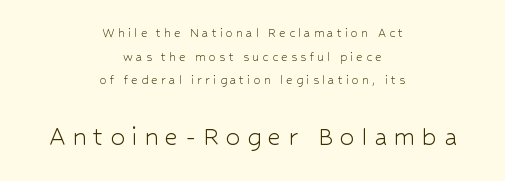
Q: Is the text bold? A: No.
Q: Is the text italic (slanted)? A: No, it is upright.
Q: Is the typeface a serif or a sans-serif typeface? A: Sans-serif.
Q: Is the text underlined? A: No.
Q: How is the paragraph aligned? A: Centered.
Q: Is the spacing between letters normal or unusually wide? A: Unusually wide.
Q: Is the spacing between lines tight, normal or loose? A: Normal.
Q: Which block of text is set in a larger size, the first (top) or the second (bottom)? A: The second (bottom) one.
Q: Width (condensed, normal, or wide)? A: Normal.
Q: Stroke contrast? A: Low.
Q: x-height? A: Medium.
Q: Monospaced? A: No.
